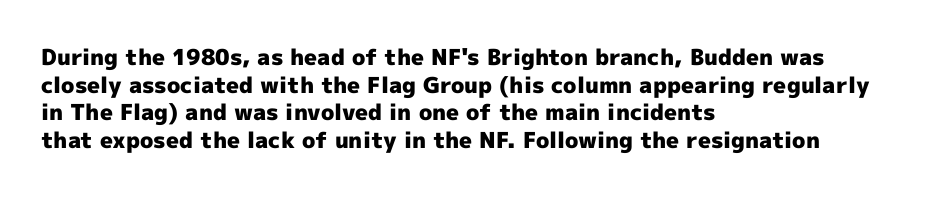
The image shows 22 px bold type, upright; set left-aligned, normal line spacing (1.26x), normal letter spacing, not underlined.
